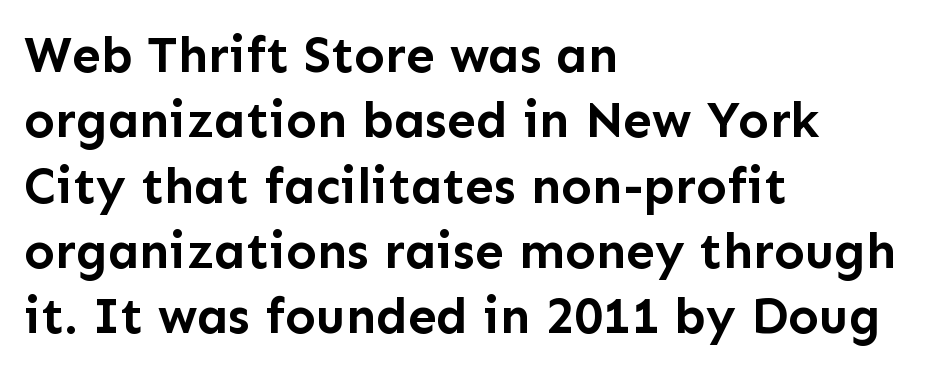
No extra tracking has been applied to these lines. Proportional: the letters do not fall into vertical columns. Casual observation: everything's shoved over to the left. The characters display no serif detailing; their extremities are plain. No italicization has been applied; the sample stays upright. You'd pick this weight for a headline — it's a proper bold.
